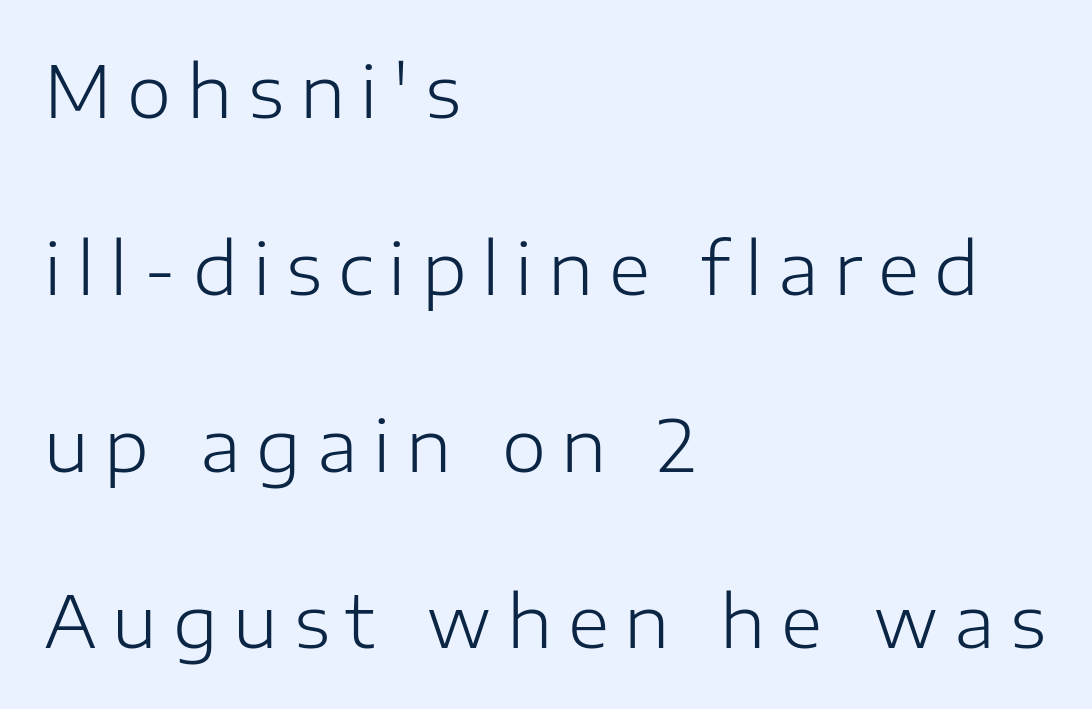
Q: Is the text bold? A: No.
Q: Is the text italic (slanted)? A: No, it is upright.
Q: Is the typeface a serif or a sans-serif typeface? A: Sans-serif.
Q: Is the text underlined? A: No.
Q: How is the paragraph aligned? A: Left-aligned.
Q: Is the spacing between letters normal or unusually wide? A: Unusually wide.
Q: Is the spacing between lines tight, normal or loose? A: Loose.
Q: Width (condensed, normal, or wide)? A: Normal.
Q: Stroke contrast? A: Low.
Q: x-height? A: Medium.
Q: Monospaced? A: No.
